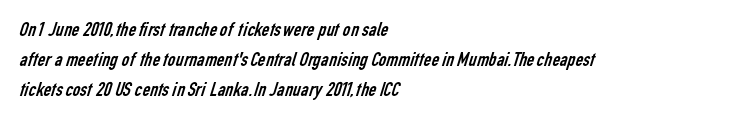
The image shows 21 px text type; set left-aligned, normal line spacing (1.42x), normal letter spacing, not underlined.
